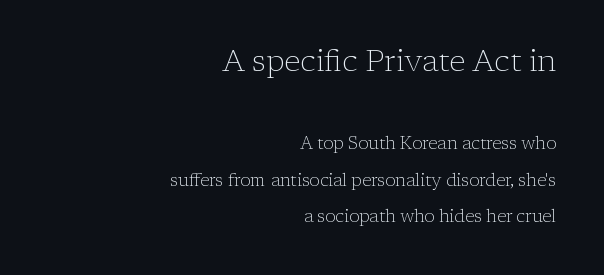
{"serif": "yes", "italic": "no", "bold": "no", "weight": "light", "width": "normal", "stroke_contrast": "low", "x_height": "medium", "monospaced": "no", "underline": "no", "align": "right", "line_spacing": "loose", "line_spacing_ratio": 2.14, "letter_spacing": "normal", "letter_spacing_em": 0.0, "larger_block": "first", "size_ratio": 1.76, "glyph_px": 30}
